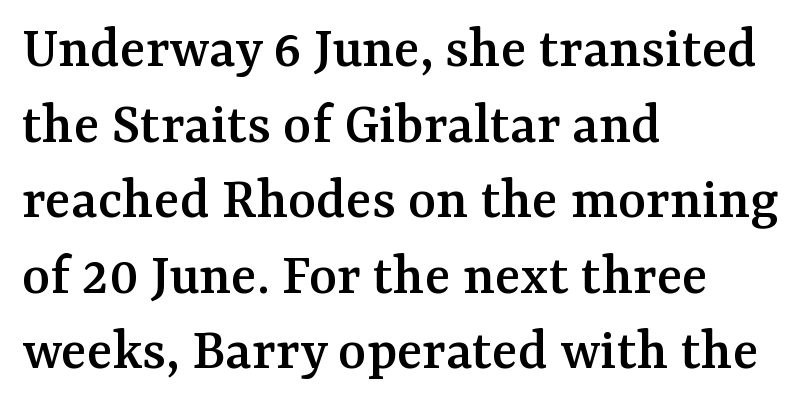
Q: Is the text italic (slanted)? A: No, it is upright.
Q: Is the typeface a serif or a sans-serif typeface? A: Serif.
Q: Is the text underlined? A: No.
Q: How is the paragraph aligned? A: Left-aligned.
Q: Is the spacing between letters normal or unusually wide? A: Normal.
Q: Is the spacing between lines tight, normal or loose? A: Normal.
Q: Width (condensed, normal, or wide)? A: Normal.
Q: Stroke contrast? A: Medium.
Q: x-height? A: Medium.
Q: Monospaced? A: No.
